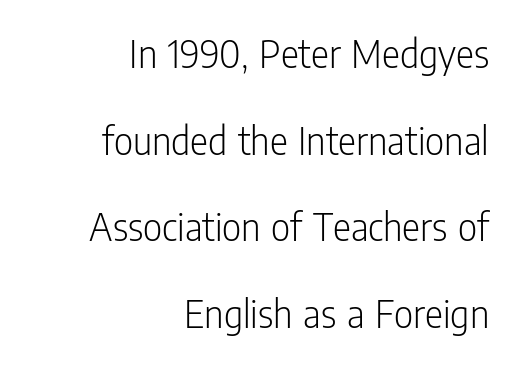
The image shows 42 px light, condensed sans-serif type, upright; set right-aligned, loose line spacing (2.06x), normal letter spacing, not underlined; low stroke contrast and a medium x-height.
